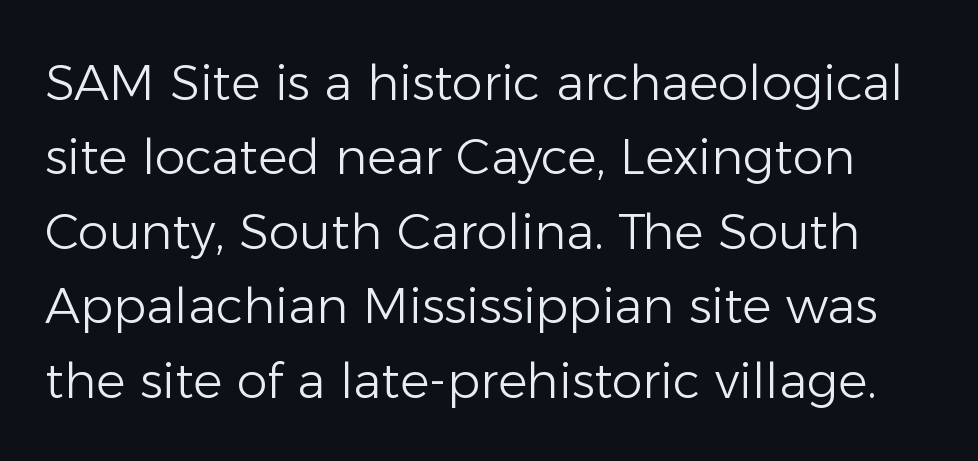
The glyphs in this specimen are sans serif. Looks like regular typesetting: each glyph gets only the width it needs. This rendering features lettering with no underline. Is the letter spacing exaggerated? No — it looks like the ordinary default. Horizontal bands of white between lines are of average thickness. Stem width sits at or under what a default text font uses.
